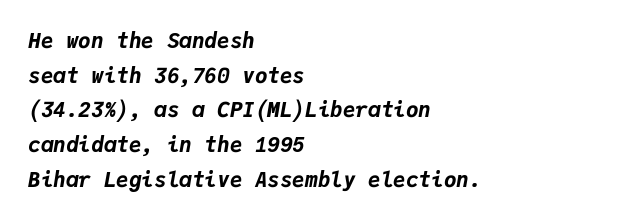
Slant detected: the letters are inclined. Does extra space separate the letters? No, they use regular spacing. Lines of text with bare space underneath. Baseline-to-baseline distance is the conventional proportion of letter height. Every row of glyphs begins at an identical x-position on the left. This is heavy type, rendered in bold.
